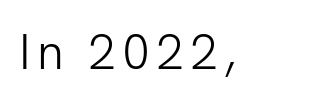
Q: Is the text bold? A: No.
Q: Is the text italic (slanted)? A: No, it is upright.
Q: Is the typeface a serif or a sans-serif typeface? A: Sans-serif.
Q: Is the text underlined? A: No.
Q: Width (condensed, normal, or wide)? A: Normal.
Q: Stroke contrast? A: Low.
Q: x-height? A: Medium.
Q: Monospaced? A: No.
